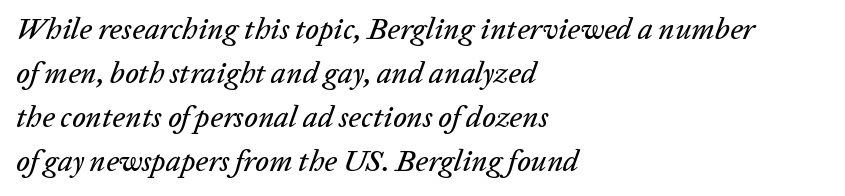
{"italic": "yes", "lean": "right", "slant_degrees": 20, "width": "normal", "stroke_contrast": "low", "x_height": "medium", "monospaced": "no", "underline": "no", "align": "left", "line_spacing": "normal", "line_spacing_ratio": 1.47, "letter_spacing": "normal", "letter_spacing_em": 0.0, "glyph_px": 30}
